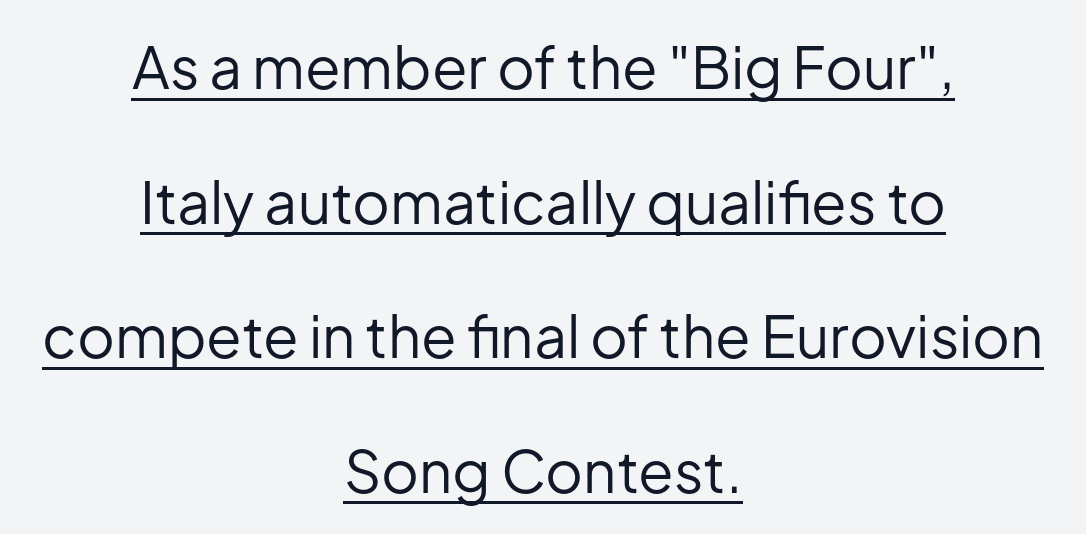
The rendered words wear a rule along their underside. This sample has the flowing, uneven cadence of proportional lettering. Leading: increased. Short note: letters normally spaced.
